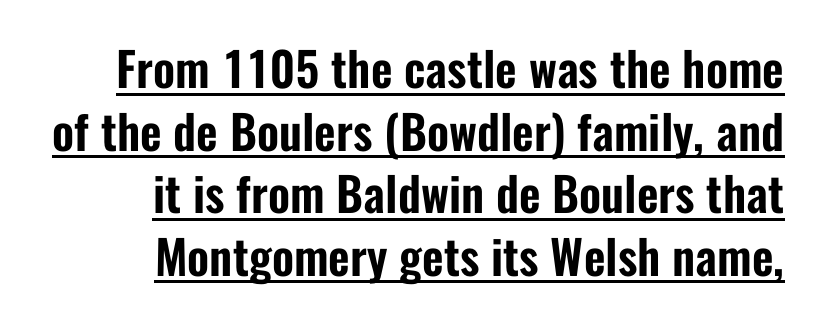
Q: Is the text italic (slanted)? A: No, it is upright.
Q: Is the typeface a serif or a sans-serif typeface? A: Sans-serif.
Q: Is the text underlined? A: Yes.
Q: How is the paragraph aligned? A: Right-aligned.
Q: Is the spacing between letters normal or unusually wide? A: Normal.
Q: Is the spacing between lines tight, normal or loose? A: Normal.
Q: Width (condensed, normal, or wide)? A: Condensed.
Q: Stroke contrast? A: Low.
Q: x-height? A: Medium.
Q: Monospaced? A: No.
